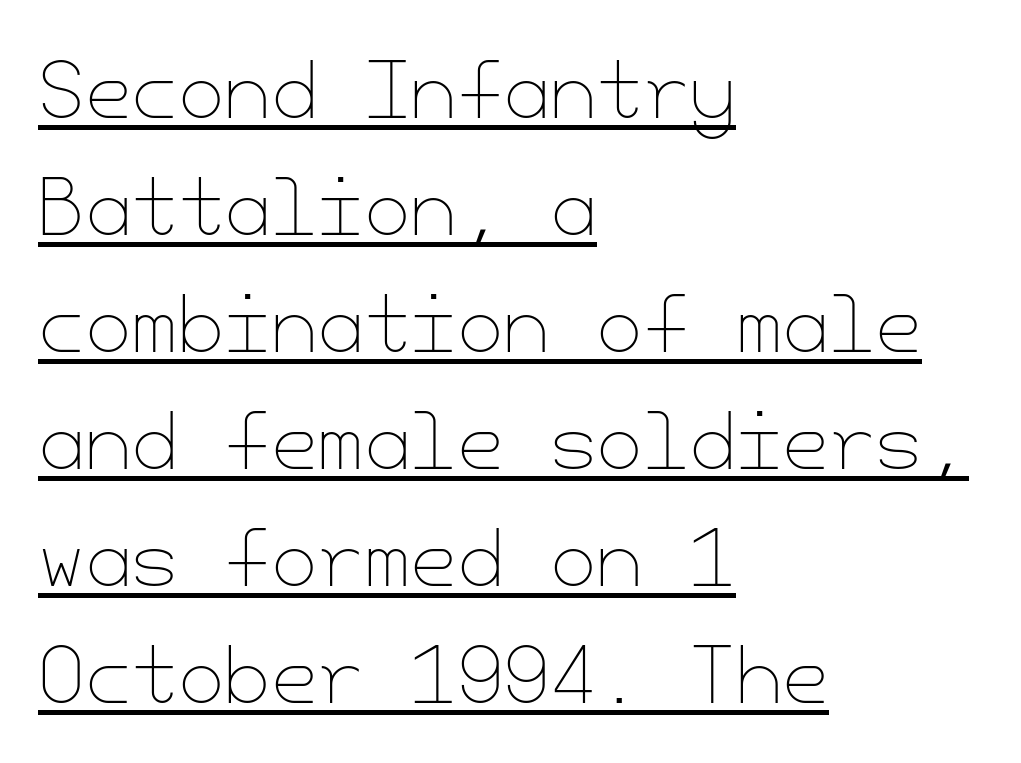
{"italic": "no", "bold": "no", "weight": "thin", "width": "normal", "stroke_contrast": "low", "x_height": "small", "underline": "yes", "align": "left", "line_spacing": "normal", "line_spacing_ratio": 1.56, "letter_spacing": "normal", "letter_spacing_em": 0.0, "glyph_px": 75}
